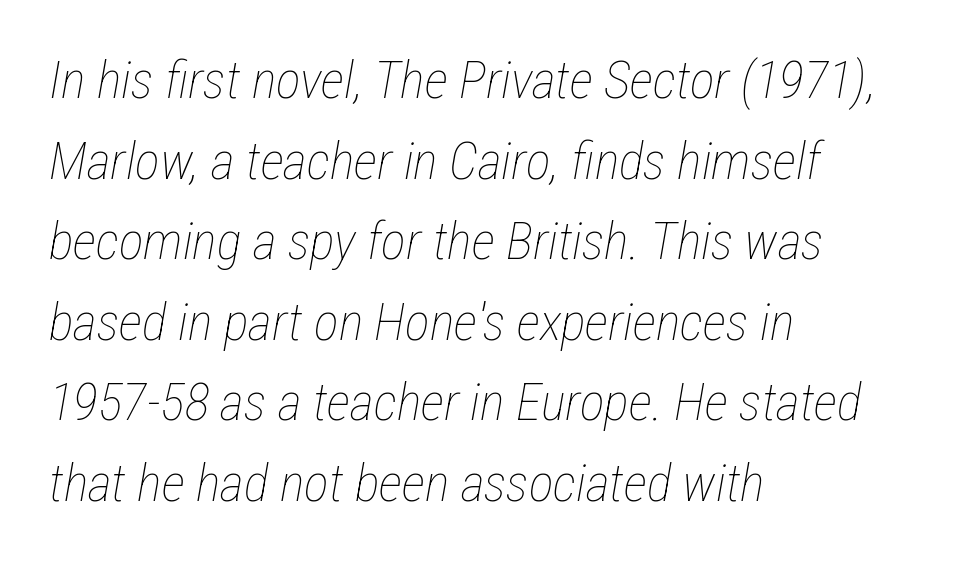
The image shows 52 px thin, condensed type, italic (leaning right); set left-aligned, normal line spacing (1.55x), normal letter spacing, not underlined; low stroke contrast and a medium x-height.
